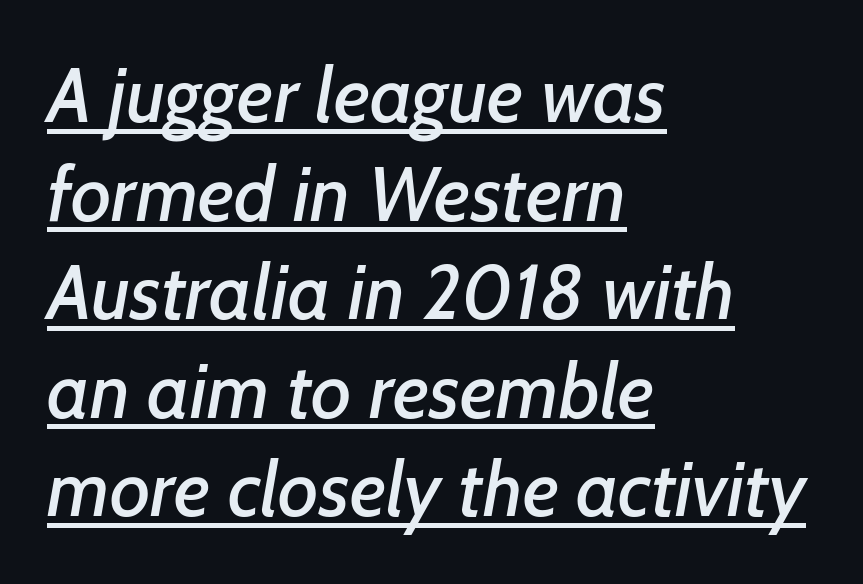
The image shows 77 px sans-serif type; set left-aligned, normal line spacing (1.28x), normal letter spacing, underlined; low stroke contrast and a medium x-height.
